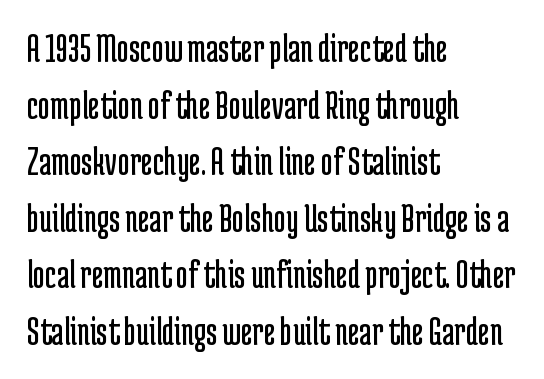
{"serif": "no", "italic": "no", "bold": "no", "weight": "regular", "width": "condensed", "stroke_contrast": "low", "x_height": "medium", "monospaced": "no", "underline": "no", "align": "left", "line_spacing": "normal", "line_spacing_ratio": 1.38, "letter_spacing": "normal", "letter_spacing_em": 0.0, "glyph_px": 41}
